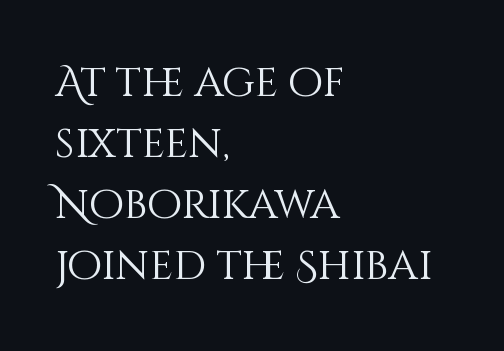
Q: Is the text bold? A: No.
Q: Is the text italic (slanted)? A: No, it is upright.
Q: Is the text underlined? A: No.
Q: How is the paragraph aligned? A: Left-aligned.
Q: Is the spacing between letters normal or unusually wide? A: Normal.
Q: Is the spacing between lines tight, normal or loose? A: Normal.
Q: Width (condensed, normal, or wide)? A: Normal.
Q: Stroke contrast? A: Medium.
Q: x-height? A: Large.
Q: Monospaced? A: No.
